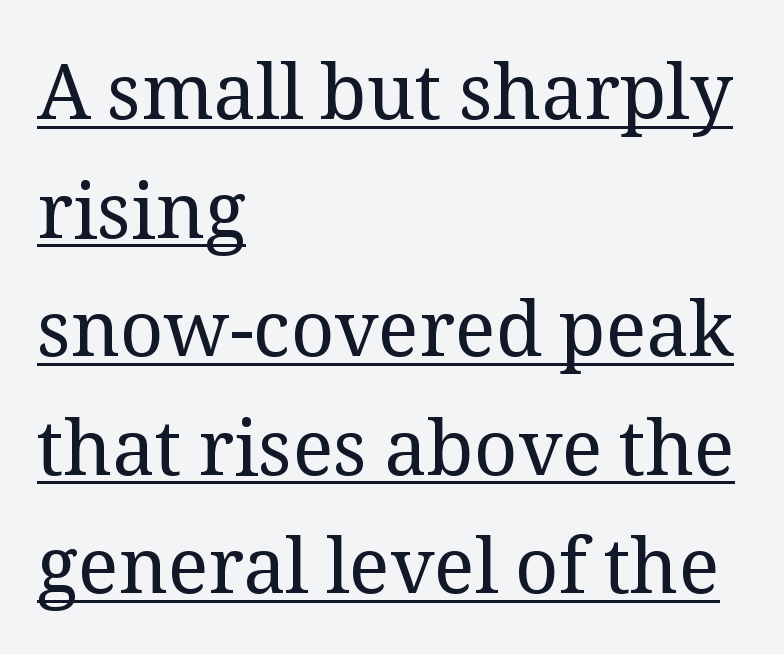
This sample uses an upright cut, with every glyph sitting square on the baseline. The setting favours the left margin, as ordinary paragraphs usually do. Spacing between characters is what you'd get straight out of the box. The letters advance in unequal steps, a hallmark of proportional type.
